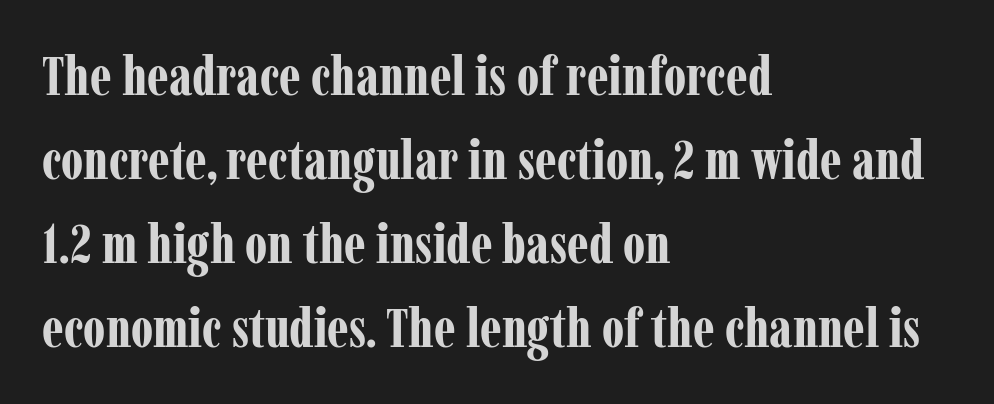
Q: Is the text bold? A: Yes.
Q: Is the text italic (slanted)? A: No, it is upright.
Q: Is the typeface a serif or a sans-serif typeface? A: Serif.
Q: Is the text underlined? A: No.
Q: How is the paragraph aligned? A: Left-aligned.
Q: Is the spacing between letters normal or unusually wide? A: Normal.
Q: Is the spacing between lines tight, normal or loose? A: Normal.
Q: Width (condensed, normal, or wide)? A: Condensed.
Q: Stroke contrast? A: Low.
Q: x-height? A: Medium.
Q: Monospaced? A: No.
